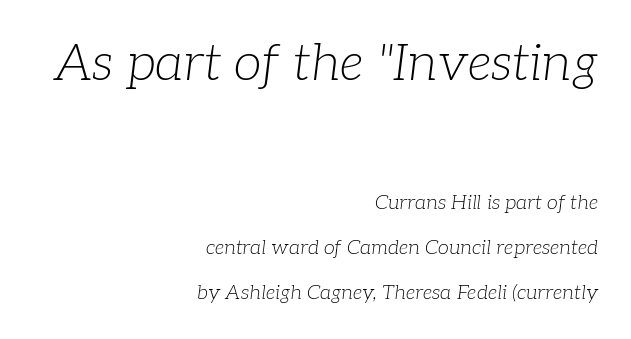
Q: Is the text bold? A: No.
Q: Is the text italic (slanted)? A: Yes, it leans right by about 7 degrees.
Q: Is the typeface a serif or a sans-serif typeface? A: Serif.
Q: Is the text underlined? A: No.
Q: How is the paragraph aligned? A: Right-aligned.
Q: Is the spacing between letters normal or unusually wide? A: Normal.
Q: Is the spacing between lines tight, normal or loose? A: Loose.
Q: Which block of text is set in a larger size, the first (top) or the second (bottom)? A: The first (top) one.
Q: Width (condensed, normal, or wide)? A: Normal.
Q: Stroke contrast? A: Low.
Q: x-height? A: Medium.
Q: Monospaced? A: No.
